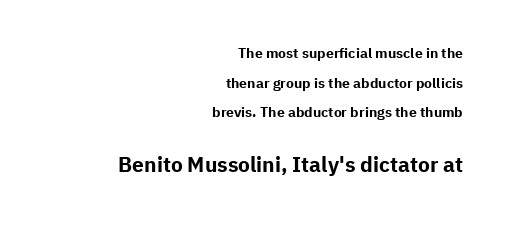
{"italic": "no", "bold": "yes", "underline": "no", "align": "right", "line_spacing": "loose", "line_spacing_ratio": 2.12, "letter_spacing": "normal", "letter_spacing_em": 0.0, "larger_block": "second", "size_ratio": 1.5, "glyph_px": 21}
